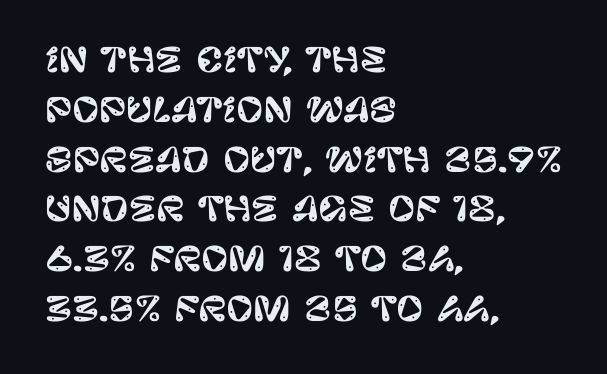
{"serif": "no", "width": "normal", "stroke_contrast": "low", "x_height": "large", "monospaced": "no", "underline": "no", "align": "left", "line_spacing": "normal", "line_spacing_ratio": 1.51, "letter_spacing": "normal", "letter_spacing_em": 0.0, "glyph_px": 33}
